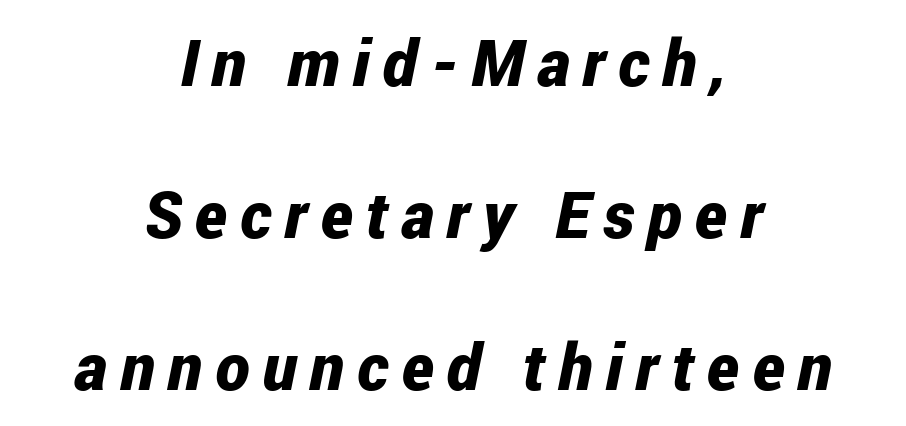
Q: Is the text bold? A: Yes.
Q: Is the text italic (slanted)? A: Yes, it leans right by about 12 degrees.
Q: Is the text underlined? A: No.
Q: How is the paragraph aligned? A: Centered.
Q: Is the spacing between letters normal or unusually wide? A: Unusually wide.
Q: Is the spacing between lines tight, normal or loose? A: Loose.
Q: Width (condensed, normal, or wide)? A: Condensed.
Q: Stroke contrast? A: Low.
Q: x-height? A: Medium.
Q: Monospaced? A: No.
